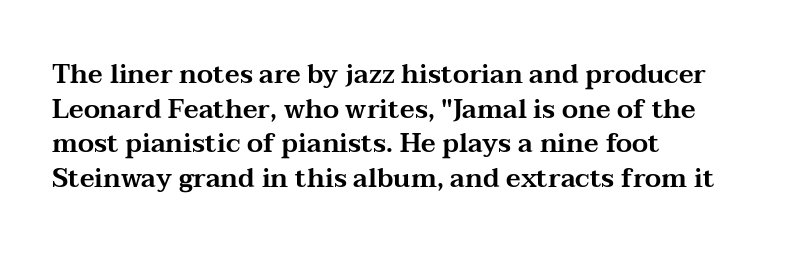
Q: Is the text italic (slanted)? A: No, it is upright.
Q: Is the text underlined? A: No.
Q: How is the paragraph aligned? A: Left-aligned.
Q: Is the spacing between letters normal or unusually wide? A: Normal.
Q: Is the spacing between lines tight, normal or loose? A: Normal.
